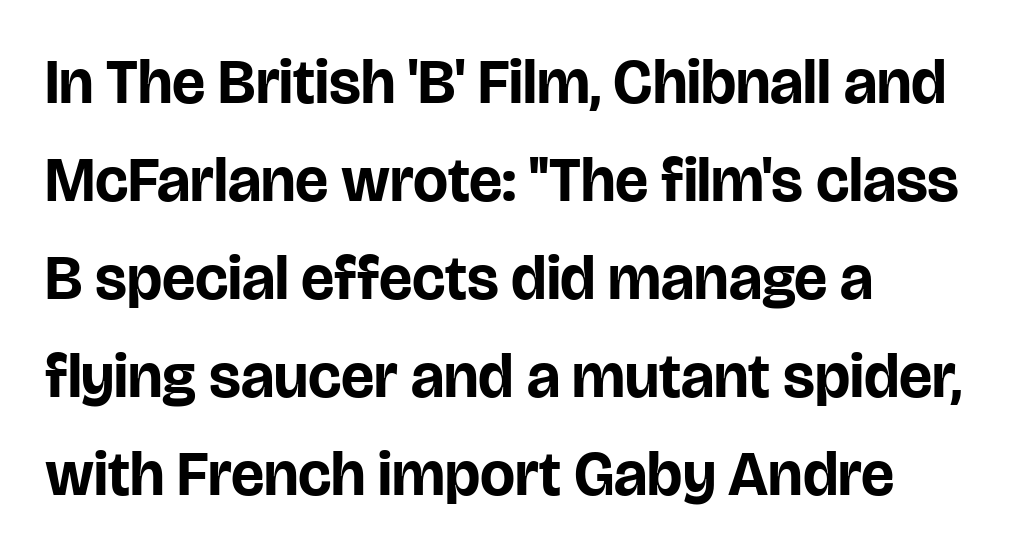
Q: Is the text bold? A: Yes.
Q: Is the text italic (slanted)? A: No, it is upright.
Q: Is the typeface a serif or a sans-serif typeface? A: Sans-serif.
Q: Is the text underlined? A: No.
Q: How is the paragraph aligned? A: Left-aligned.
Q: Is the spacing between letters normal or unusually wide? A: Normal.
Q: Is the spacing between lines tight, normal or loose? A: Normal.
Q: Width (condensed, normal, or wide)? A: Normal.
Q: Stroke contrast? A: Low.
Q: x-height? A: Large.
Q: Monospaced? A: No.
